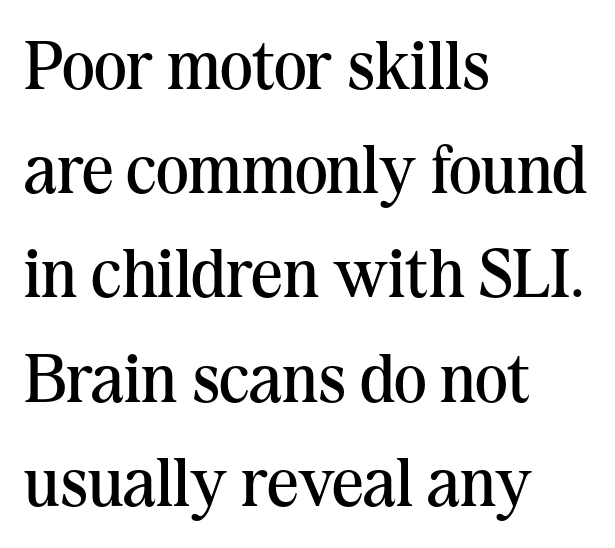
{"serif": "yes", "italic": "no", "bold": "no", "weight": "regular", "width": "normal", "stroke_contrast": "medium", "x_height": "medium", "monospaced": "no", "underline": "no", "align": "left", "line_spacing": "normal", "line_spacing_ratio": 1.51, "letter_spacing": "normal", "letter_spacing_em": 0.0, "glyph_px": 69}
